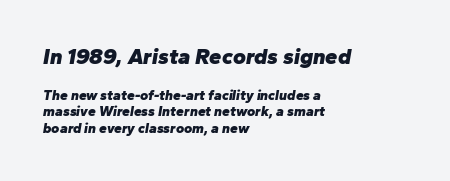
{"italic": "yes", "lean": "right", "slant_degrees": 10, "bold": "yes", "underline": "no", "align": "left", "line_spacing_ratio": 1.19, "letter_spacing": "normal", "letter_spacing_em": 0.0, "larger_block": "first", "size_ratio": 1.57, "glyph_px": 22}
